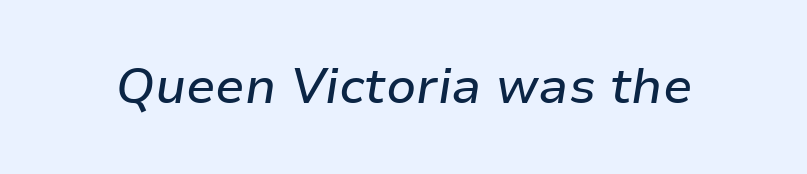
{"italic": "yes", "lean": "right", "slant_degrees": 9, "width": "normal", "stroke_contrast": "low", "x_height": "medium", "monospaced": "no", "underline": "no", "letter_spacing": "normal", "letter_spacing_em": 0.0, "glyph_px": 49}
